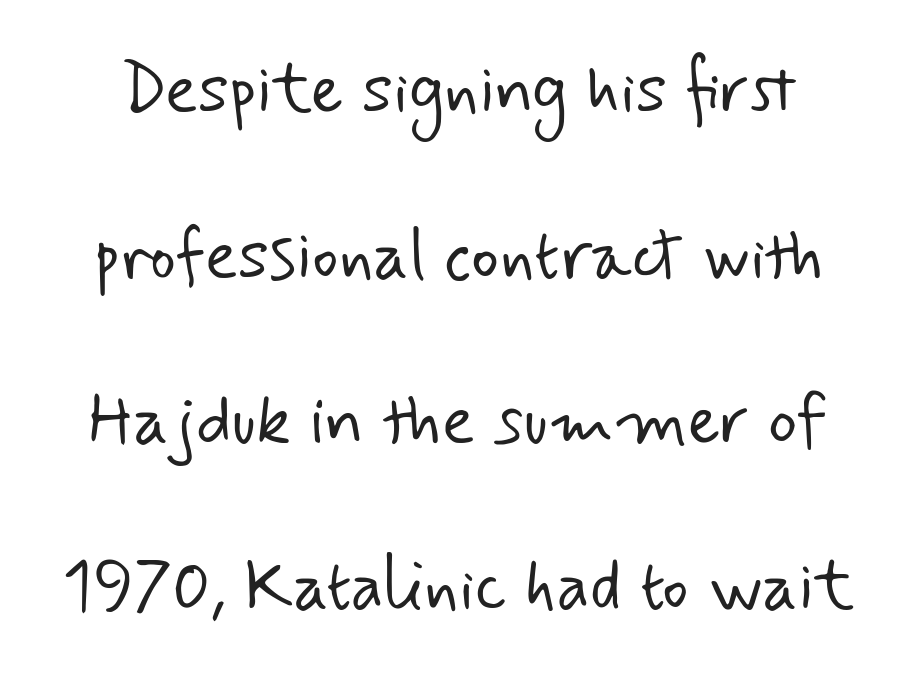
The image shows 69 px light sans-serif type; set loose line spacing (2.4x), normal letter spacing, not underlined; low stroke contrast and a small x-height.
